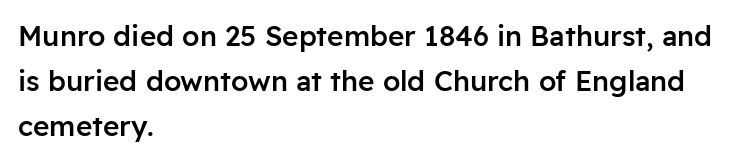
Q: Is the text bold? A: Semi-bold.
Q: Is the text italic (slanted)? A: No, it is upright.
Q: Is the typeface a serif or a sans-serif typeface? A: Sans-serif.
Q: Is the text underlined? A: No.
Q: How is the paragraph aligned? A: Left-aligned.
Q: Is the spacing between letters normal or unusually wide? A: Normal.
Q: Is the spacing between lines tight, normal or loose? A: Normal.
Q: Width (condensed, normal, or wide)? A: Normal.
Q: Stroke contrast? A: Low.
Q: x-height? A: Medium.
Q: Monospaced? A: No.
